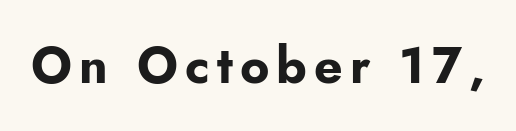
The zone under the glyphs is completely vacant. This sample has the flowing, uneven cadence of proportional lettering. The designer went with a sans here, leaving each stem footless. A typesetter would mark this as roman, not italic. The font is running at its bold setting.
